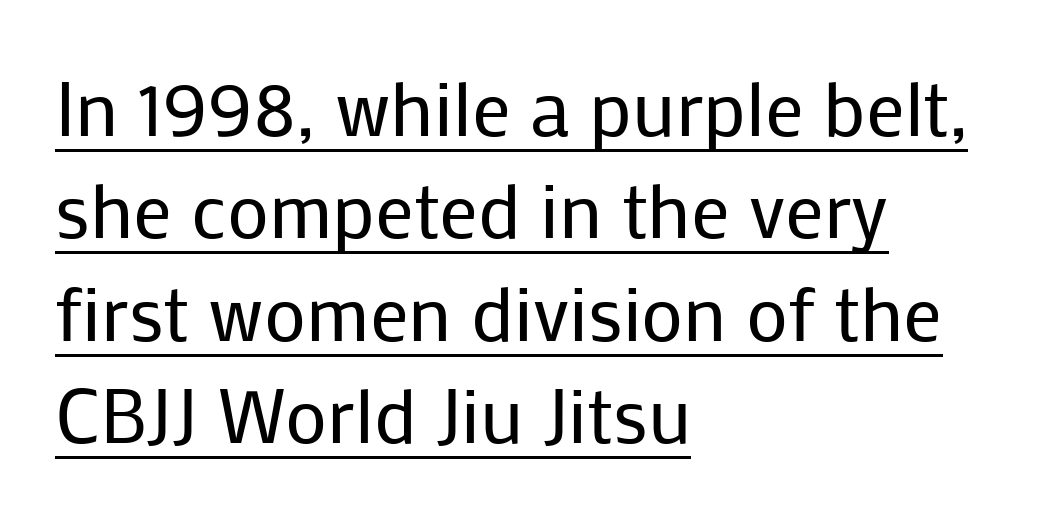
These glyphs show unthickened strokes, regular width or finer. This is sans-serif lettering, the kind often seen on screens and signage. Do the characters align in a grid? No, the font is proportional. The lettering stays uniformly vertical, giving the passage a roman look. The tracking reads as untouched default to a designer's eye. Honestly, the underline is the first thing you notice here.
